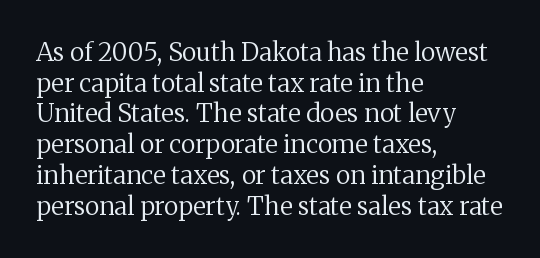
{"italic": "no", "bold": "no", "underline": "no", "align": "left", "line_spacing_ratio": 1.23, "letter_spacing": "normal", "letter_spacing_em": 0.0, "glyph_px": 25}
